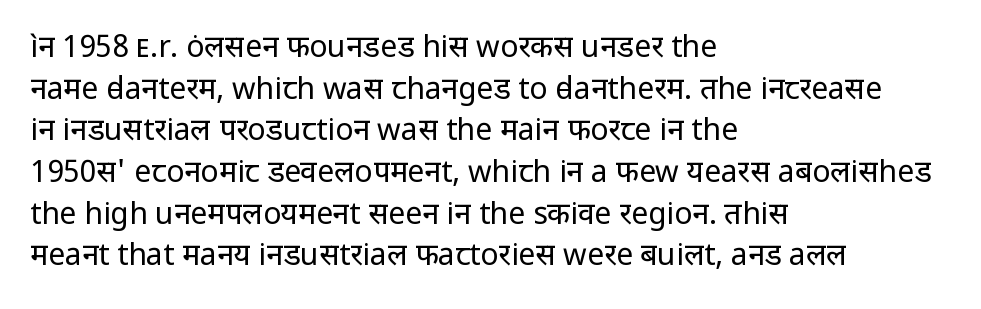
The image shows 30 px regular-weight sans-serif type, upright; set left-aligned, normal line spacing (1.39x), normal letter spacing, not underlined; low stroke contrast and a medium x-height.
